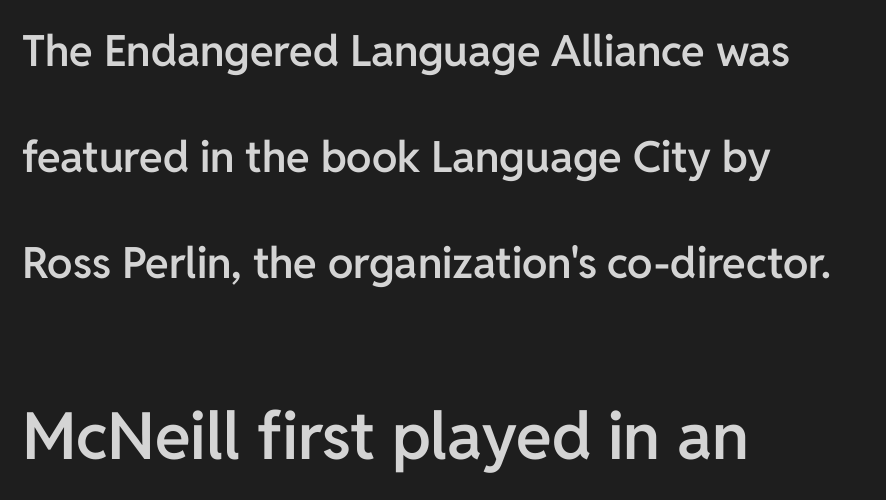
The image shows 65 px semibold sans-serif type, upright; set left-aligned, loose line spacing (2.47x), normal letter spacing, not underlined; the second (bottom) block is 1.51x larger; low stroke contrast and a medium x-height.
